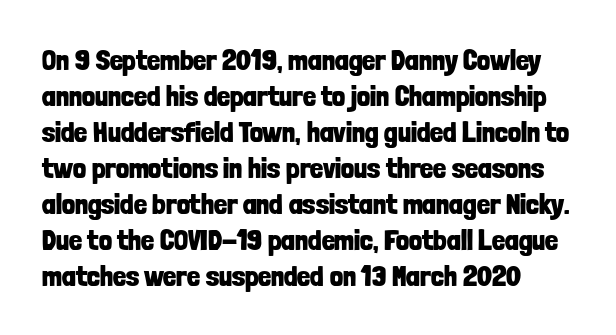
{"serif": "no", "italic": "no", "bold": "yes", "weight": "bold", "width": "condensed", "stroke_contrast": "low", "x_height": "medium", "monospaced": "no", "underline": "no", "line_spacing_ratio": 1.24, "letter_spacing": "normal", "letter_spacing_em": 0.0, "glyph_px": 29}
